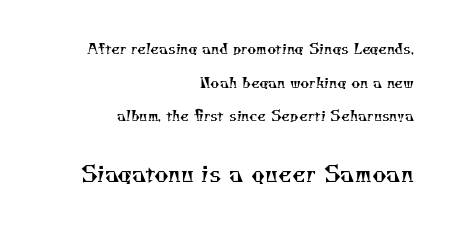
The image shows 22 px text type; set right-aligned, loose line spacing (2.41x), normal letter spacing, not underlined; the second (bottom) block is 1.57x larger.
